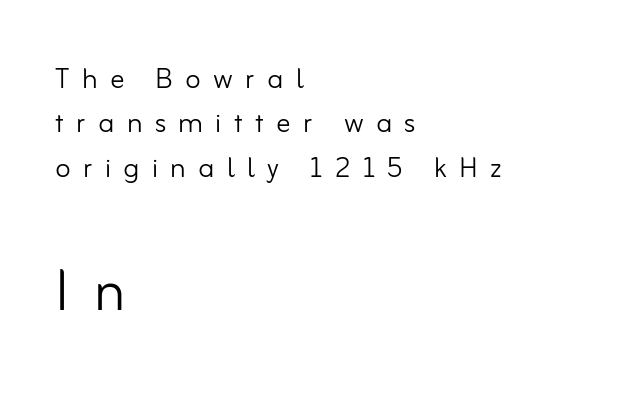
Q: Is the text bold? A: No.
Q: Is the text italic (slanted)? A: No, it is upright.
Q: Is the typeface a serif or a sans-serif typeface? A: Sans-serif.
Q: Is the text underlined? A: No.
Q: How is the paragraph aligned? A: Left-aligned.
Q: Is the spacing between letters normal or unusually wide? A: Unusually wide.
Q: Which block of text is set in a larger size, the first (top) or the second (bottom)? A: The second (bottom) one.
Q: Width (condensed, normal, or wide)? A: Normal.
Q: Stroke contrast? A: Low.
Q: x-height? A: Small.
Q: Monospaced? A: No.
